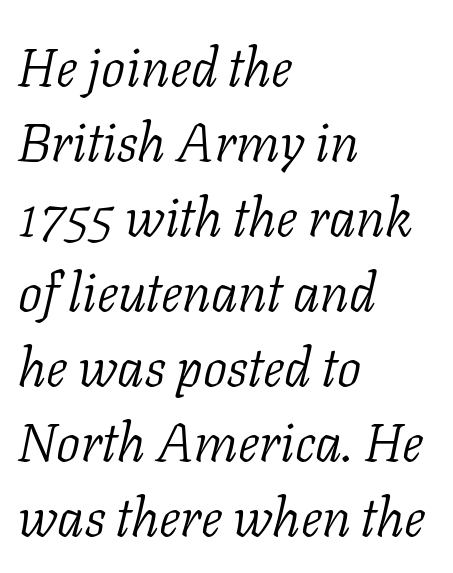
Q: Is the text bold? A: No.
Q: Is the text italic (slanted)? A: Yes, it leans right by about 11 degrees.
Q: Is the typeface a serif or a sans-serif typeface? A: Serif.
Q: Is the text underlined? A: No.
Q: How is the paragraph aligned? A: Left-aligned.
Q: Is the spacing between letters normal or unusually wide? A: Normal.
Q: Is the spacing between lines tight, normal or loose? A: Normal.
Q: Width (condensed, normal, or wide)? A: Normal.
Q: Stroke contrast? A: Low.
Q: x-height? A: Medium.
Q: Monospaced? A: No.
